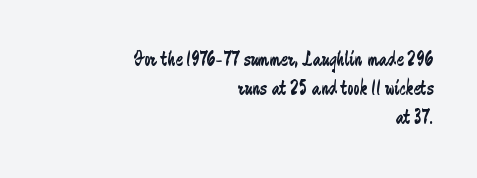
No word sits above an underline. Leading matches the norm, producing a regular column. Layout note: lines flush right. Weight: regular or lighter.
